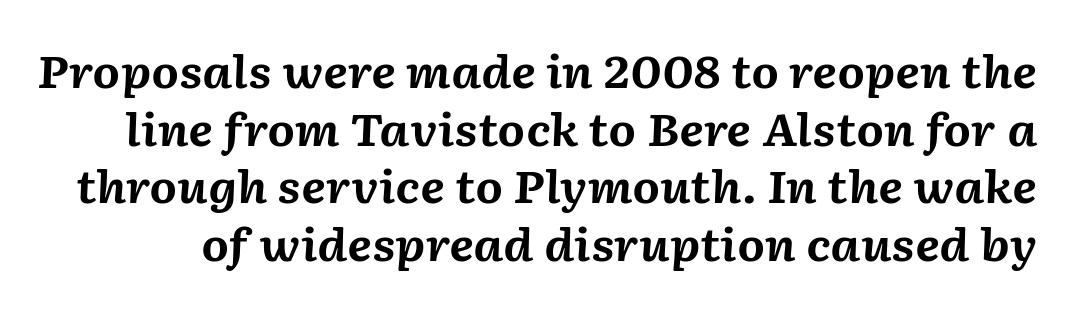
Q: Is the text bold? A: Yes.
Q: Is the text italic (slanted)? A: Yes, it leans right by about 2 degrees.
Q: Is the text underlined? A: No.
Q: Is the spacing between letters normal or unusually wide? A: Normal.
Q: Is the spacing between lines tight, normal or loose? A: Normal.
Q: Width (condensed, normal, or wide)? A: Normal.
Q: Stroke contrast? A: Medium.
Q: x-height? A: Medium.
Q: Monospaced? A: No.
